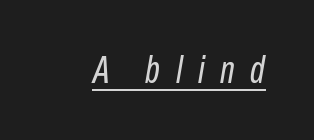
Q: Is the text bold? A: No.
Q: Is the text italic (slanted)? A: Yes, it leans right by about 10 degrees.
Q: Is the text underlined? A: Yes.
Q: Is the spacing between letters normal or unusually wide? A: Unusually wide.
Q: Width (condensed, normal, or wide)? A: Condensed.
Q: Stroke contrast? A: Low.
Q: x-height? A: Medium.
Q: Monospaced? A: No.
